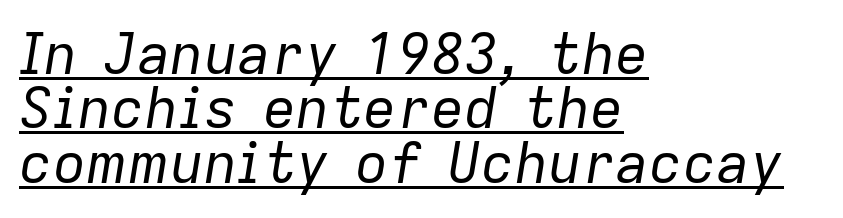
Q: Is the text bold? A: No.
Q: Is the text italic (slanted)? A: Yes, it leans right by about 9 degrees.
Q: Is the text underlined? A: Yes.
Q: How is the paragraph aligned? A: Left-aligned.
Q: Is the spacing between letters normal or unusually wide? A: Normal.
Q: Is the spacing between lines tight, normal or loose? A: Tight.
Q: Width (condensed, normal, or wide)? A: Normal.
Q: Stroke contrast? A: Low.
Q: x-height? A: Medium.
Q: Monospaced? A: No.
